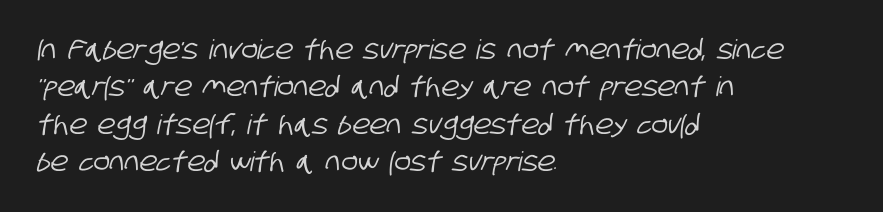
{"underline": "no", "align": "left", "line_spacing": "normal", "line_spacing_ratio": 1.38, "letter_spacing": "normal", "letter_spacing_em": 0.0, "glyph_px": 27}
